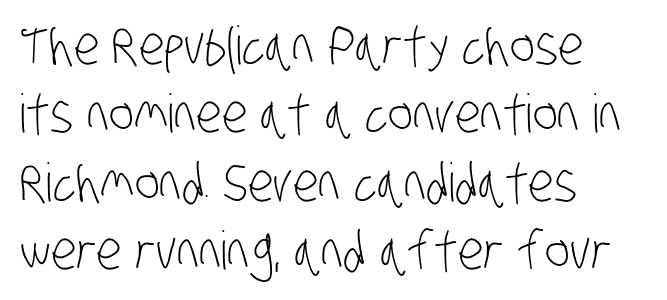
The image shows 53 px light, condensed sans-serif type; set left-aligned, normal line spacing (1.29x), normal letter spacing, not underlined; low stroke contrast and a large x-height.
